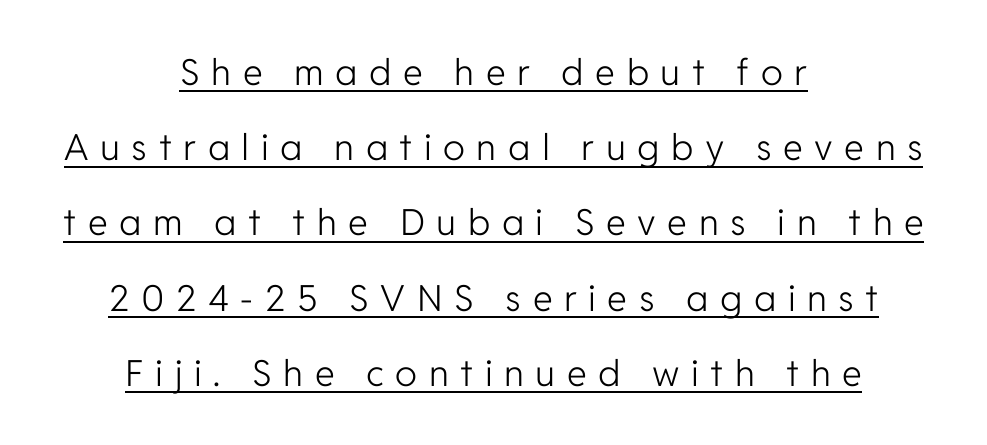
These lines have a slow, spaced-out rhythm from letter to letter. A typesetter would call this proportional, since set widths differ per character. Caption: lettering with a line underneath. These lines are composed in type without serifs. Designer's note — italics off, roman on. Each stroke keeps to a modest, everyday thickness or less.
